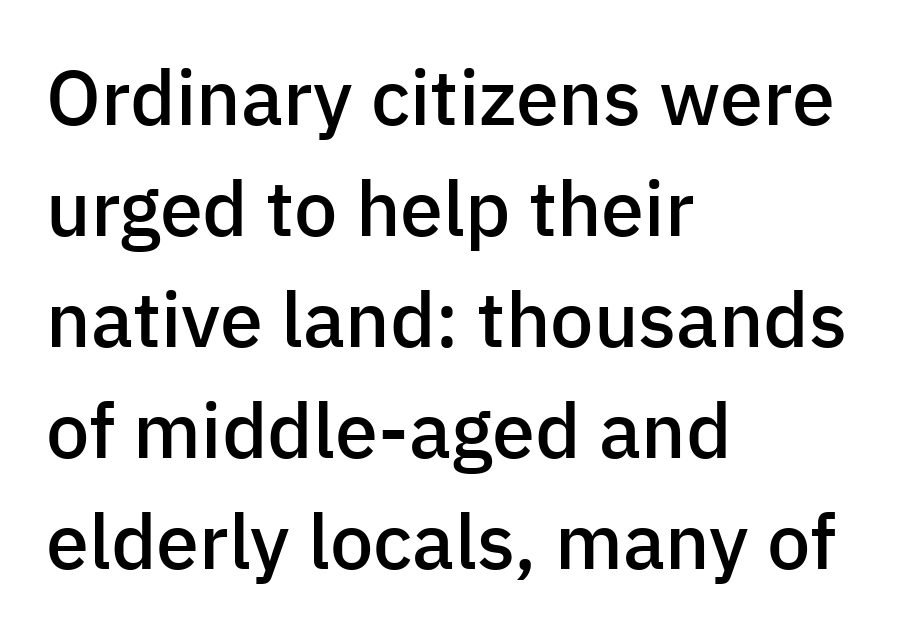
{"serif": "no", "italic": "no", "bold": "semi", "weight": "semibold", "width": "normal", "stroke_contrast": "low", "x_height": "medium", "monospaced": "no", "underline": "no", "align": "left", "line_spacing": "normal", "line_spacing_ratio": 1.44, "letter_spacing": "normal", "letter_spacing_em": 0.0, "glyph_px": 77}
